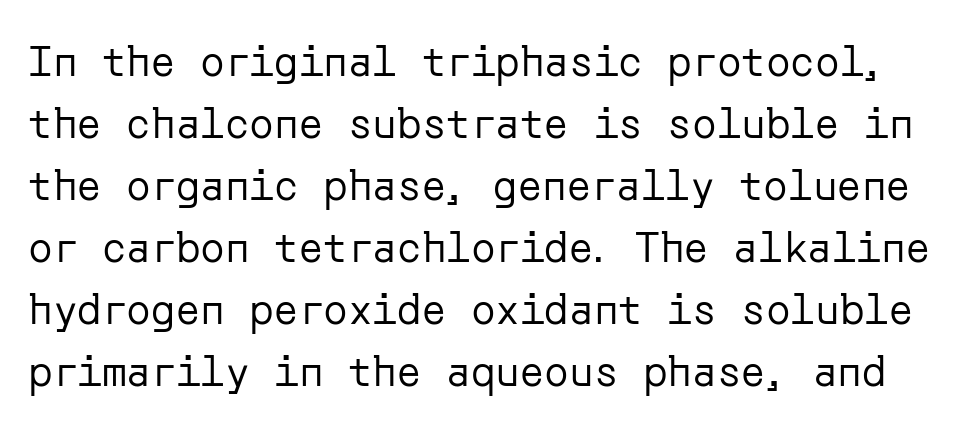
{"serif": "no", "italic": "no", "bold": "no", "weight": "regular", "width": "normal", "stroke_contrast": "low", "x_height": "medium", "underline": "no", "line_spacing": "normal", "line_spacing_ratio": 1.51, "letter_spacing": "normal", "letter_spacing_em": 0.0, "glyph_px": 41}
